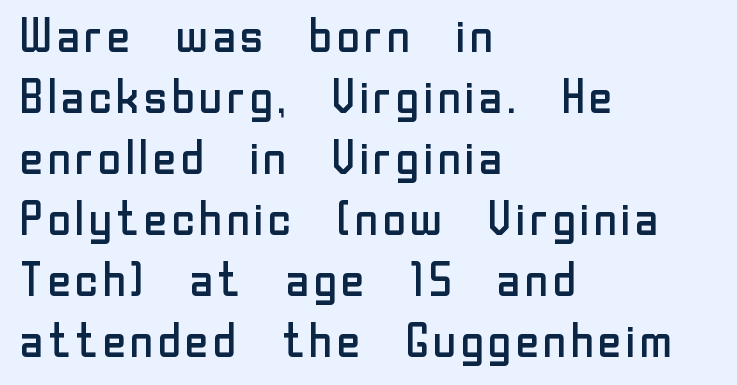
Every row of glyphs begins at an identical x-position on the left. The passage shown is typeset with a sans-serif family. Do the letters lean? They stand straight. Rows of type keep a routine distance in the vertical direction. Glance below the letters and you will spot only blank space. Compared with a typical body face, this is equally light or lighter still.
